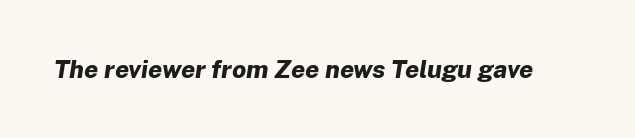
The image shows 25 px bold type, italic (leaning right); set normal letter spacing, not underlined.
